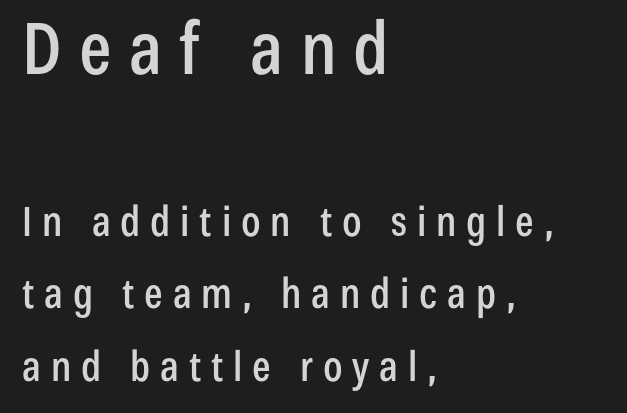
The image shows 72 px condensed sans-serif type, upright; set left-aligned, line spacing 1.76x, unusually wide letter spacing (+0.24 em), not underlined; the first (top) block is 1.76x larger; low stroke contrast and a medium x-height.
